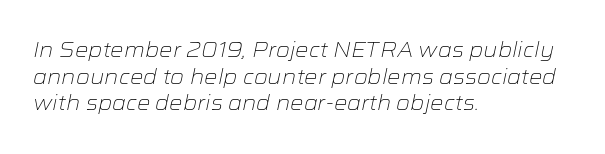
The passage is arranged the way most books set body copy — flush left. The glyphs are unaccompanied by any horizontal stroke below them. You can tell it's italic because the verticals aren't actually vertical. Honestly, the letter spacing is just normal — you wouldn't notice it.
